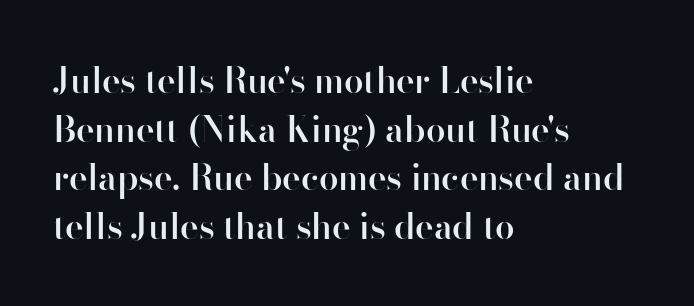
The ragged edge is on the right, which tells us the setting is flush left. The horizontal fit of the characters is conventional and even. Stems and bowls a touch heavier than normal — semibold. These lines were composed using upright roman letters. Successive baselines arrive at the customary interval.
